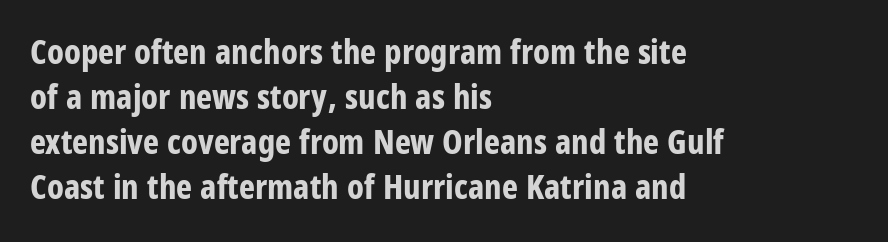
The image shows 34 px bold, condensed sans-serif type, upright; set left-aligned, normal line spacing (1.32x), normal letter spacing, not underlined; low stroke contrast and a large x-height.
